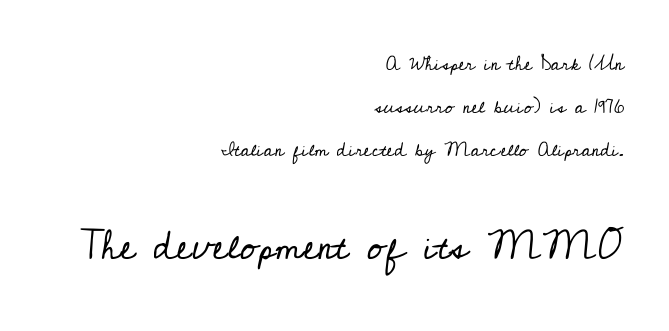
Block two is the big one; block one sits smaller above it. Summary of vertical rhythm: relaxed, with wide interline spacing. Compared with typical body copy, the letter spacing here is the same.
